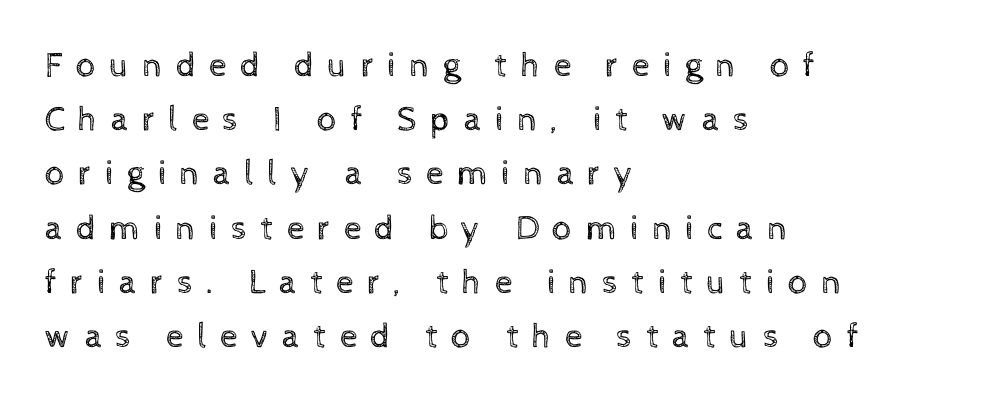
{"italic": "no", "bold": "no", "weight": "regular", "width": "normal", "x_height": "medium", "monospaced": "no", "underline": "no", "align": "left", "line_spacing": "normal", "line_spacing_ratio": 1.55, "letter_spacing": "wide", "letter_spacing_em": 0.38, "glyph_px": 35}
